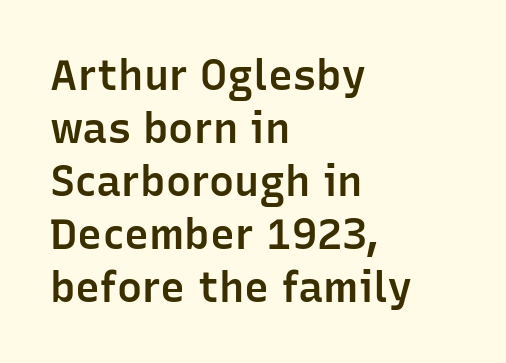
{"serif": "no", "italic": "no", "bold": "semi", "weight": "semibold", "width": "normal", "stroke_contrast": "low", "x_height": "medium", "monospaced": "no", "underline": "no", "align": "left", "line_spacing": "normal", "line_spacing_ratio": 1.26, "letter_spacing": "normal", "letter_spacing_em": 0.0, "glyph_px": 42}
